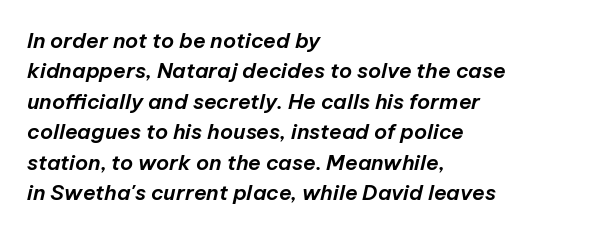
Where is the straight margin? On the left. Only glyphs here, with clear space below each row. The designer left line spacing at the default. The rendering applies a slant to the glyphs. Between one letter and the next there's only the usual sliver of space.
